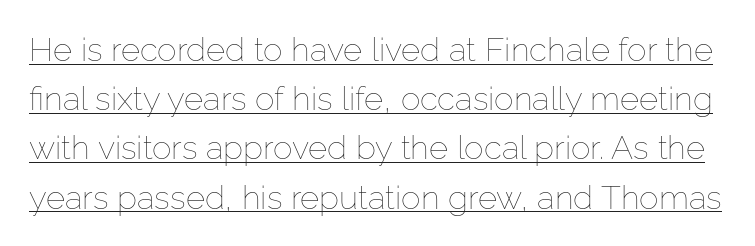
The image shows 33 px thin type, upright; set normal line spacing (1.49x), normal letter spacing, underlined; low stroke contrast and a medium x-height.
